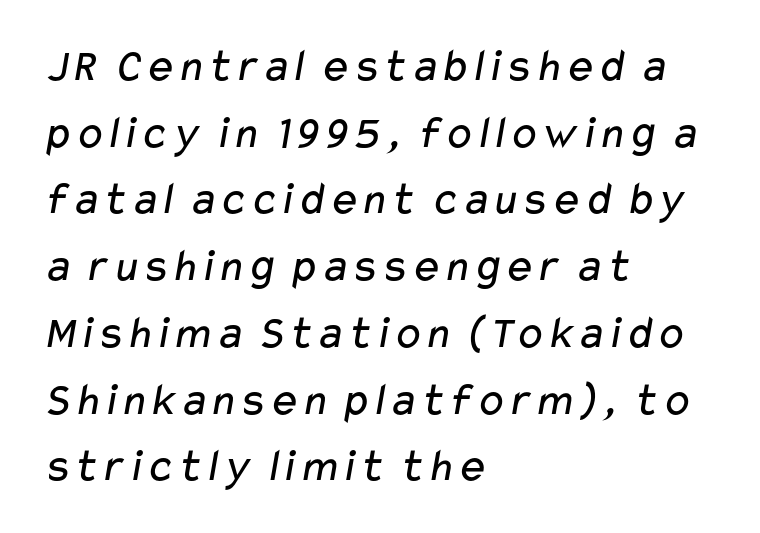
{"serif": "no", "bold": "no", "weight": "regular", "width": "wide", "stroke_contrast": "low", "x_height": "medium", "monospaced": "no", "underline": "no", "align": "left", "line_spacing": "normal", "line_spacing_ratio": 1.42, "letter_spacing": "normal", "letter_spacing_em": 0.0, "glyph_px": 47}
